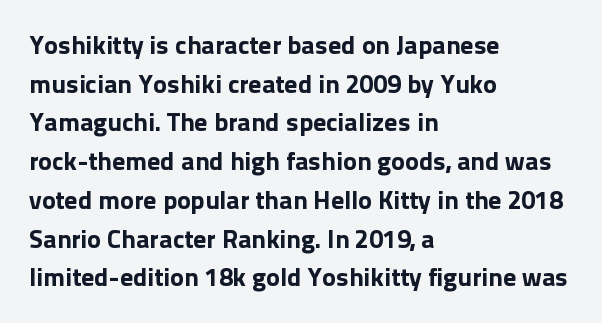
Leading: standard. Glyph-to-glyph distance matches everyday printed text. The face used here has the dense, thick strokes of a bold. These lines stack with their left ends in a neat column.
